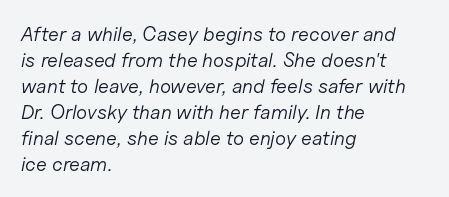
Regarding leading, the lines here are spaced in the standard way. Here the glyphs are tracked normally, forming tight word shapes. Alignment: flush left. Does the lettering tilt? It does — this is italic. Underline: absent.
